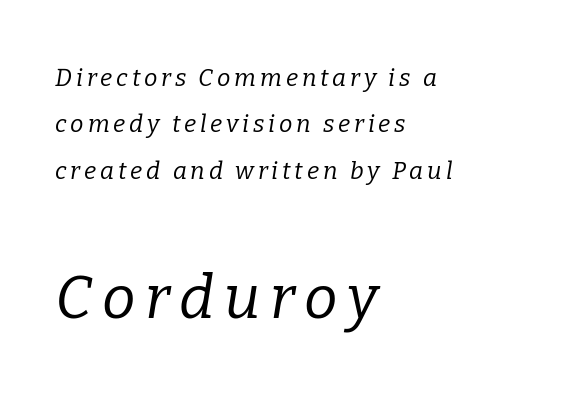
Q: Is the text bold? A: No.
Q: Is the text italic (slanted)? A: Yes, it leans right by about 9 degrees.
Q: Is the typeface a serif or a sans-serif typeface? A: Serif.
Q: Is the text underlined? A: No.
Q: How is the paragraph aligned? A: Left-aligned.
Q: Is the spacing between lines tight, normal or loose? A: Loose.
Q: Which block of text is set in a larger size, the first (top) or the second (bottom)? A: The second (bottom) one.
Q: Width (condensed, normal, or wide)? A: Normal.
Q: Stroke contrast? A: Low.
Q: x-height? A: Medium.
Q: Monospaced? A: No.
